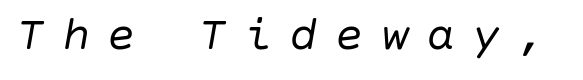
The foot of each line stays bare and open. The axis of the letterforms is tilted away from vertical. These lines have a slow, spaced-out rhythm from letter to letter. No letter is thick-stroked: the sample isn't bold.
